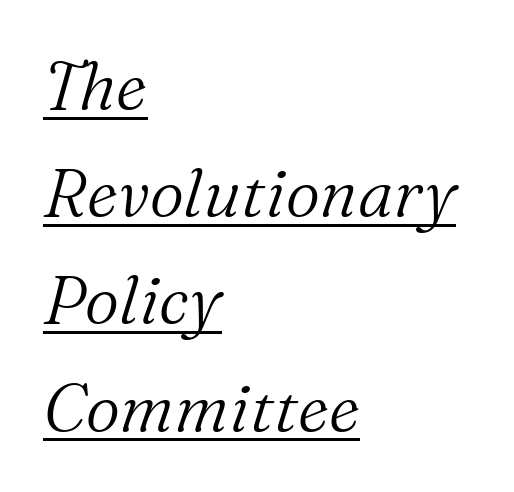
This is serif lettering, the kind often seen in printed books. Alignment: flush left. Stems and bowls with no extra thickness — not bold. These lines are rendered in a variable-pitch font.
